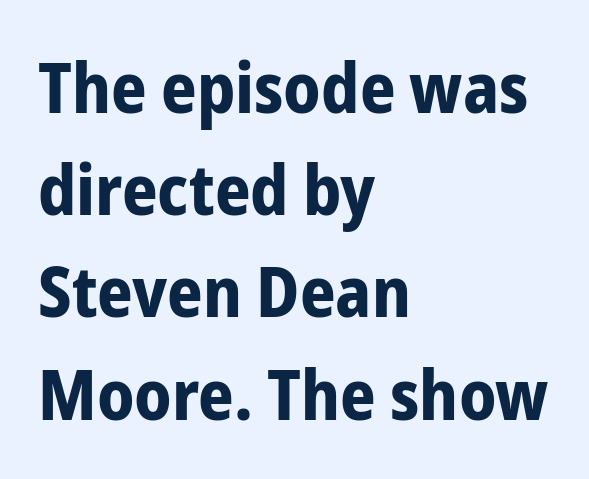
The line-height multiplier appears to be the usual default. Nope, not italic — everything's standing straight. Unmarked baselines from the first word to the last. Proportional: the letters do not fall into vertical columns.
